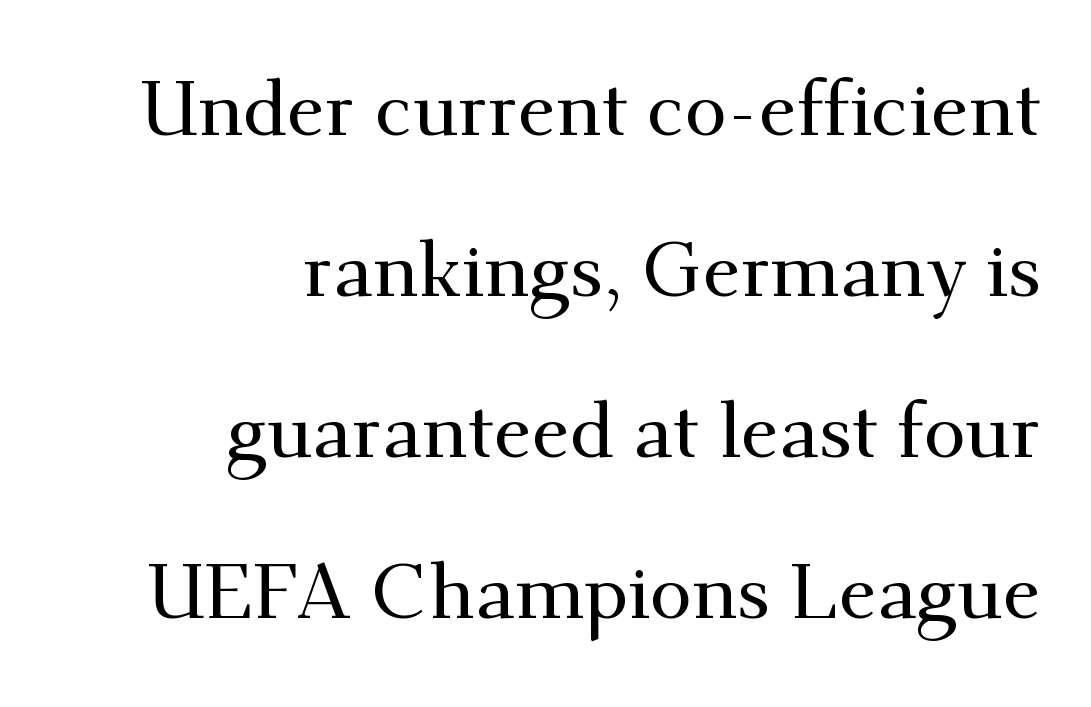
{"serif": "yes", "italic": "no", "width": "normal", "stroke_contrast": "medium", "x_height": "small", "monospaced": "no", "underline": "no", "align": "right", "line_spacing": "loose", "line_spacing_ratio": 2.09, "letter_spacing": "normal", "letter_spacing_em": 0.0, "glyph_px": 77}
